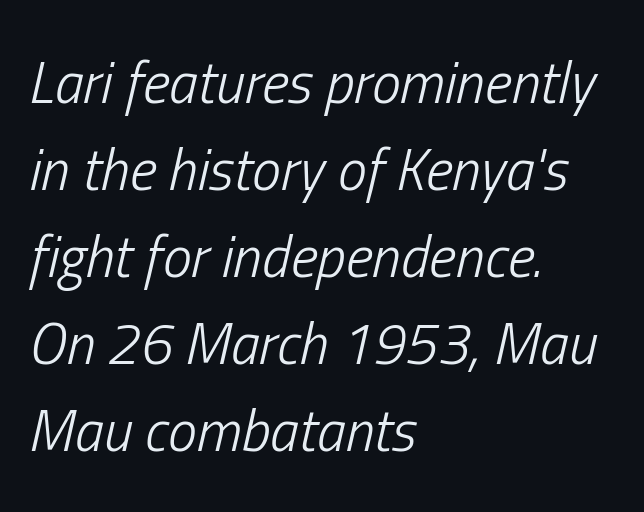
Normally led — the rows are evenly, conventionally spaced. Every row of glyphs begins at an identical x-position on the left. Spacing verdict: proportional, widths tailored to each character. This sample uses an oblique cut, with every glyph tilted off the vertical. Observe the ordinary spacing: letters are neighbours, not strangers. The foot of each line stays bare and open.
